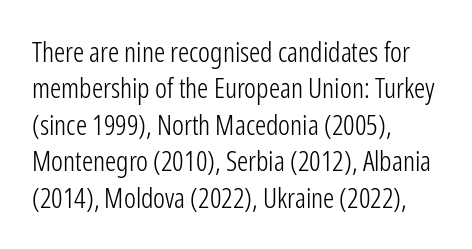
Q: Is the text bold? A: No.
Q: Is the text italic (slanted)? A: No, it is upright.
Q: Is the typeface a serif or a sans-serif typeface? A: Sans-serif.
Q: Is the text underlined? A: No.
Q: How is the paragraph aligned? A: Left-aligned.
Q: Is the spacing between letters normal or unusually wide? A: Normal.
Q: Is the spacing between lines tight, normal or loose? A: Normal.
Q: Width (condensed, normal, or wide)? A: Condensed.
Q: Stroke contrast? A: Low.
Q: x-height? A: Medium.
Q: Monospaced? A: No.
